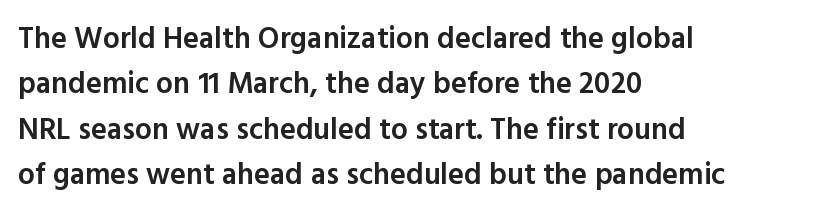
{"serif": "no", "italic": "no", "bold": "semi", "weight": "semibold", "width": "normal", "x_height": "medium", "monospaced": "no", "underline": "no", "align": "left", "line_spacing": "normal", "line_spacing_ratio": 1.51, "letter_spacing": "normal", "letter_spacing_em": 0.0, "glyph_px": 30}
